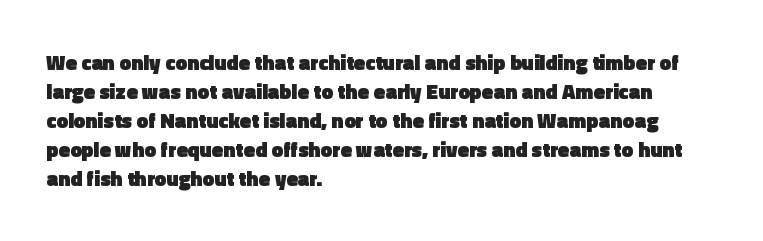
The image shows 21 px bold type, upright; set left-aligned, normal line spacing (1.38x), normal letter spacing, not underlined.
